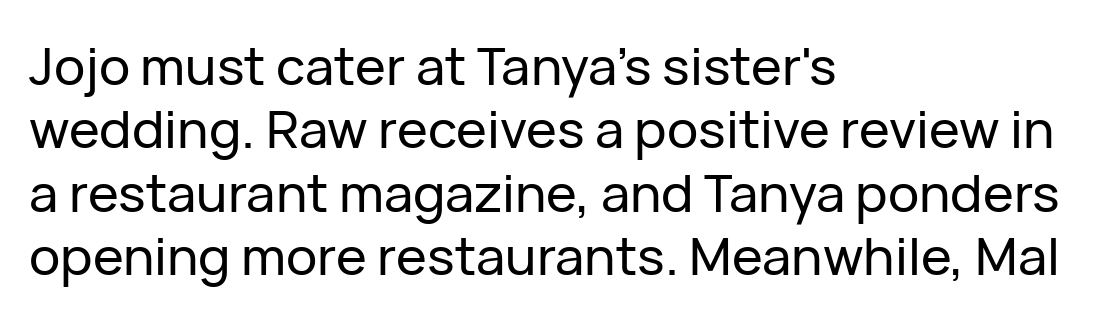
The setting favours the left margin, as ordinary paragraphs usually do. This rendering employs a face without finishing strokes, i.e., a sans-serif. Inter-character spacing is left at the font's built-in metrics. No word sits above an underline.
